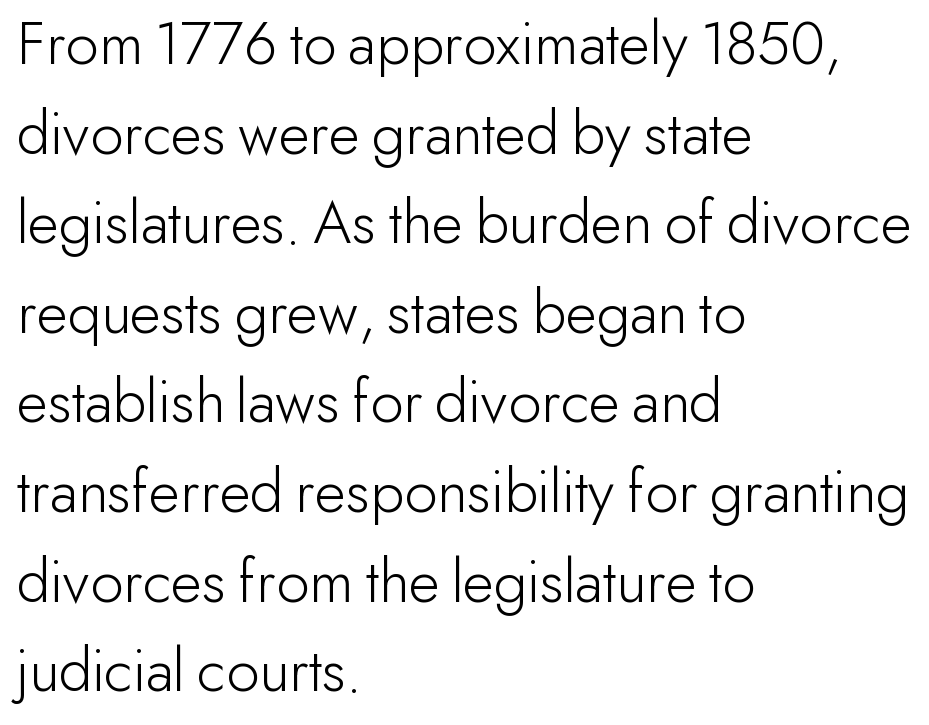
Q: Is the text bold? A: No.
Q: Is the text italic (slanted)? A: No, it is upright.
Q: Is the typeface a serif or a sans-serif typeface? A: Sans-serif.
Q: Is the text underlined? A: No.
Q: How is the paragraph aligned? A: Left-aligned.
Q: Is the spacing between letters normal or unusually wide? A: Normal.
Q: Is the spacing between lines tight, normal or loose? A: Normal.
Q: Width (condensed, normal, or wide)? A: Normal.
Q: Stroke contrast? A: Low.
Q: x-height? A: Small.
Q: Monospaced? A: No.
